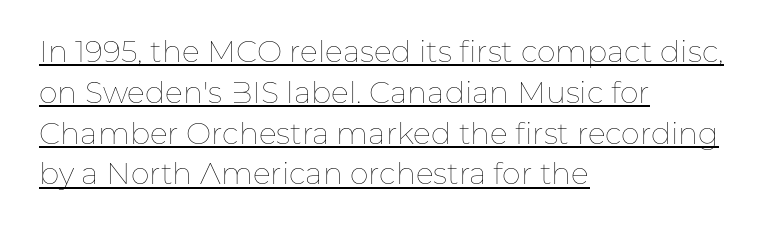
{"italic": "no", "bold": "no", "weight": "thin", "width": "normal", "stroke_contrast": "low", "x_height": "medium", "monospaced": "no", "underline": "yes", "align": "left", "line_spacing": "normal", "line_spacing_ratio": 1.36, "letter_spacing": "normal", "letter_spacing_em": 0.0, "glyph_px": 30}
